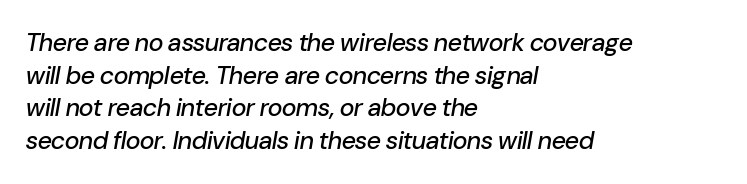
Q: Is the text italic (slanted)? A: Yes, it leans right by about 10 degrees.
Q: Is the text underlined? A: No.
Q: How is the paragraph aligned? A: Left-aligned.
Q: Is the spacing between letters normal or unusually wide? A: Normal.
Q: Is the spacing between lines tight, normal or loose? A: Normal.
